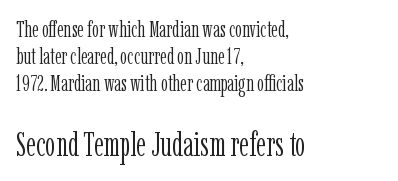
Vertical stems look standard width or narrower in stroke. Italic? Not at all — the glyphs are vertical. Caption: standard tracking, unaltered. Check where the strokes stop: tiny serifs finish them off. Check under the words: just untouched page. If you squint, the bottom block still reads clearly — it's the larger of the two.
